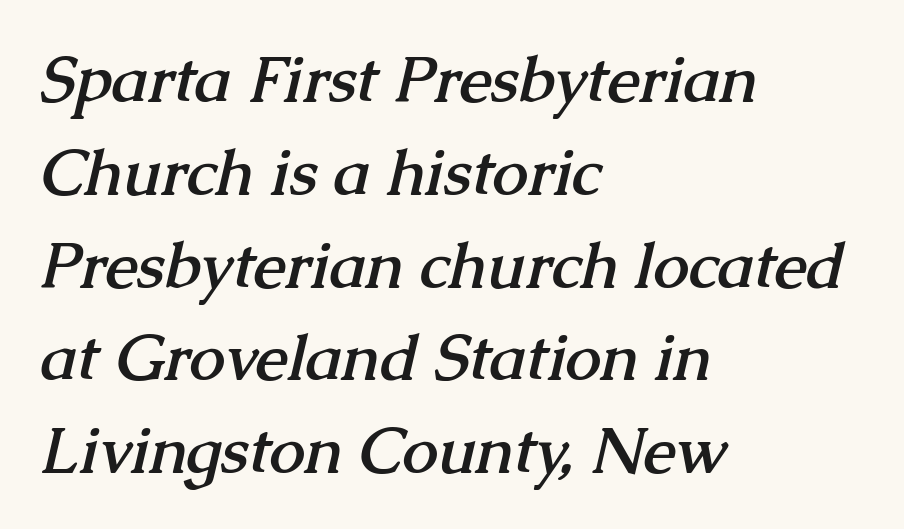
{"serif": "yes", "bold": "yes", "weight": "semibold", "width": "normal", "stroke_contrast": "medium", "x_height": "medium", "monospaced": "no", "underline": "no", "align": "left", "line_spacing": "normal", "line_spacing_ratio": 1.45, "letter_spacing": "normal", "letter_spacing_em": 0.0, "glyph_px": 64}
